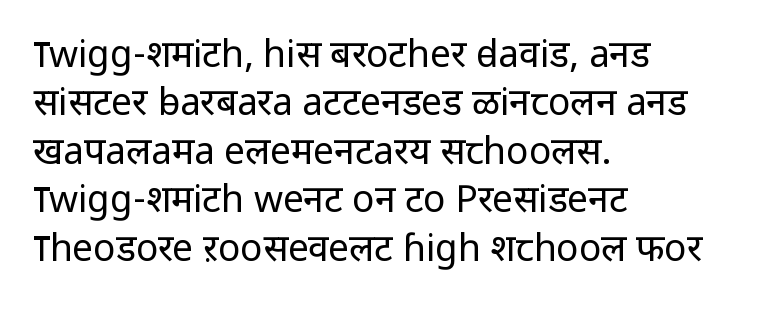
The lines in this sample share a left origin and differ only in where they stop. Does extra space separate the letters? No, they use regular spacing. Any mark beneath the type? The region is blank. Looks like regular typesetting: each glyph gets only the width it needs.
